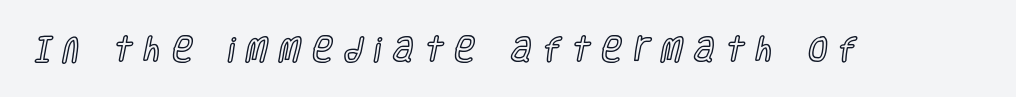
The image shows 28 px condensed type; set unusually wide letter spacing (+0.41 em), not underlined; a large x-height.
